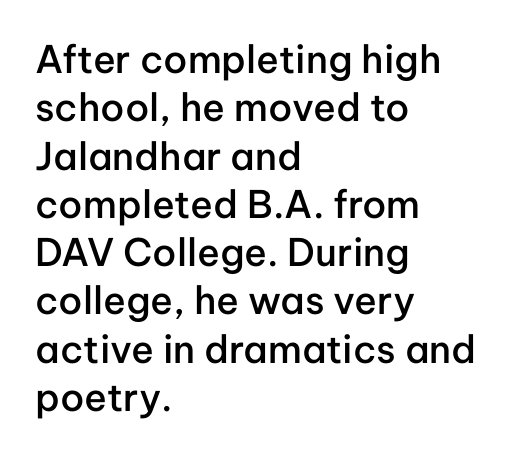
Q: Is the text bold? A: Semi-bold.
Q: Is the text italic (slanted)? A: No, it is upright.
Q: Is the typeface a serif or a sans-serif typeface? A: Sans-serif.
Q: Is the text underlined? A: No.
Q: How is the paragraph aligned? A: Left-aligned.
Q: Is the spacing between letters normal or unusually wide? A: Normal.
Q: Is the spacing between lines tight, normal or loose? A: Normal.
Q: Width (condensed, normal, or wide)? A: Normal.
Q: Stroke contrast? A: Low.
Q: x-height? A: Medium.
Q: Monospaced? A: No.
